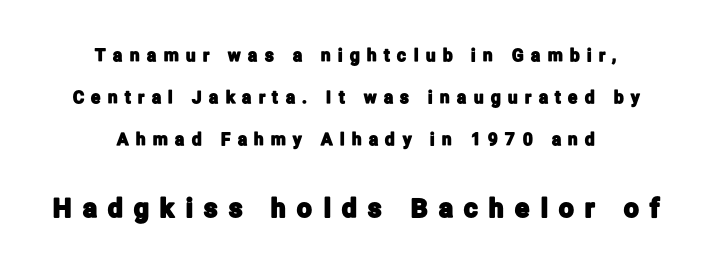
{"italic": "no", "underline": "no", "align": "center", "line_spacing": "loose", "line_spacing_ratio": 2.47, "letter_spacing": "wide", "letter_spacing_em": 0.44, "larger_block": "second", "size_ratio": 1.53, "glyph_px": 26}
